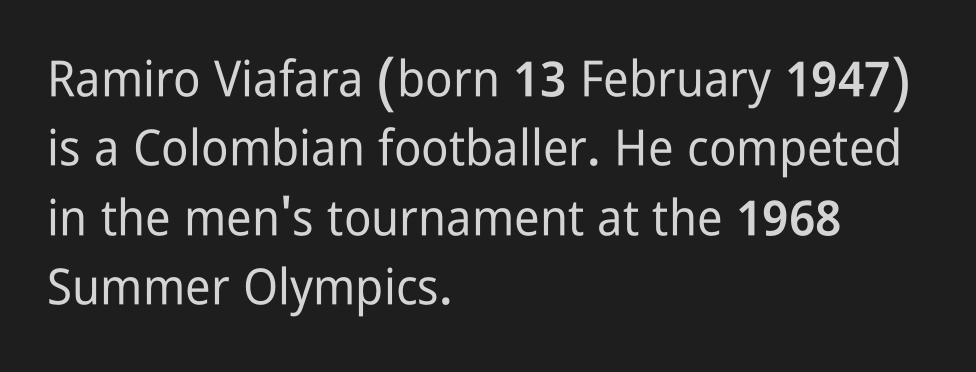
The image shows 50 px condensed sans-serif type, upright; set left-aligned, normal line spacing (1.39x), normal letter spacing, not underlined; low stroke contrast and a medium x-height.
